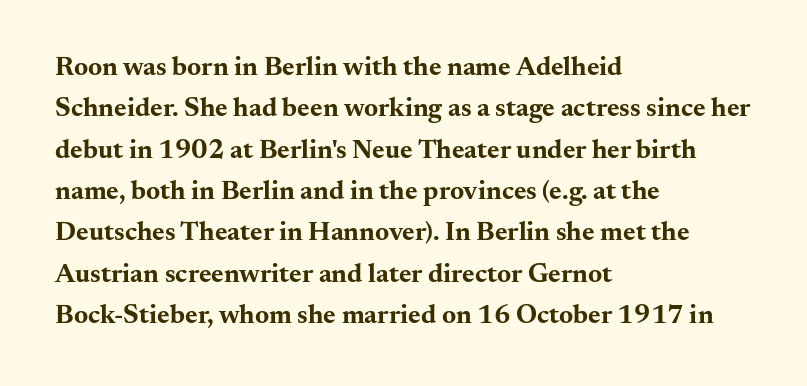
{"italic": "no", "bold": "yes", "underline": "no", "align": "left", "line_spacing": "normal", "line_spacing_ratio": 1.53, "letter_spacing": "normal", "letter_spacing_em": 0.0, "glyph_px": 27}
